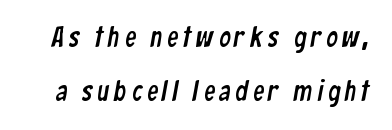
Q: Is the typeface a serif or a sans-serif typeface? A: Sans-serif.
Q: Is the text underlined? A: No.
Q: Is the spacing between lines tight, normal or loose? A: Loose.
Q: Width (condensed, normal, or wide)? A: Condensed.
Q: Stroke contrast? A: Low.
Q: x-height? A: Medium.
Q: Monospaced? A: No.
